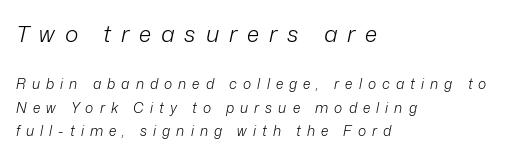
{"italic": "yes", "lean": "right", "slant_degrees": 12, "bold": "no", "underline": "no", "align": "left", "line_spacing": "normal", "line_spacing_ratio": 1.68, "letter_spacing": "wide", "letter_spacing_em": 0.43, "larger_block": "first", "size_ratio": 1.64, "glyph_px": 23}
